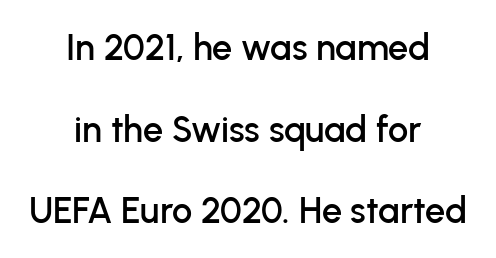
The passage shown is typeset with a sans-serif family. Nothing unusual about the tracking: characters are spaced as the font intends. Which margin do the lines hug? Neither — every line sits in the middle. Posture: straight, roman, zero tilt. The rendering uses natural spacing where letterforms have individual widths. Summary of vertical rhythm: relaxed, with wide interline spacing.
